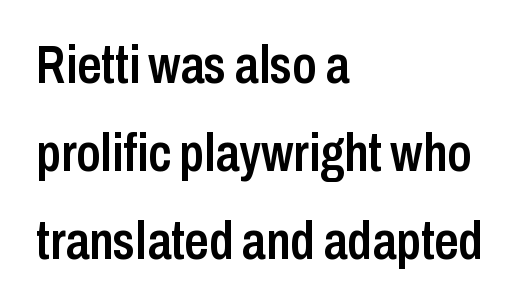
Q: Is the text bold? A: Semi-bold.
Q: Is the text italic (slanted)? A: No, it is upright.
Q: Is the typeface a serif or a sans-serif typeface? A: Sans-serif.
Q: Is the text underlined? A: No.
Q: How is the paragraph aligned? A: Left-aligned.
Q: Is the spacing between letters normal or unusually wide? A: Normal.
Q: Is the spacing between lines tight, normal or loose? A: Normal.
Q: Width (condensed, normal, or wide)? A: Condensed.
Q: Stroke contrast? A: Low.
Q: x-height? A: Medium.
Q: Monospaced? A: No.
